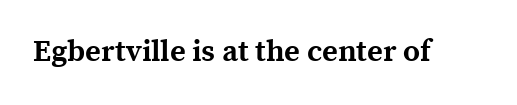
{"serif": "yes", "italic": "no", "bold": "yes", "weight": "bold", "width": "normal", "x_height": "medium", "monospaced": "no", "underline": "no", "letter_spacing": "normal", "letter_spacing_em": 0.0, "glyph_px": 30}
